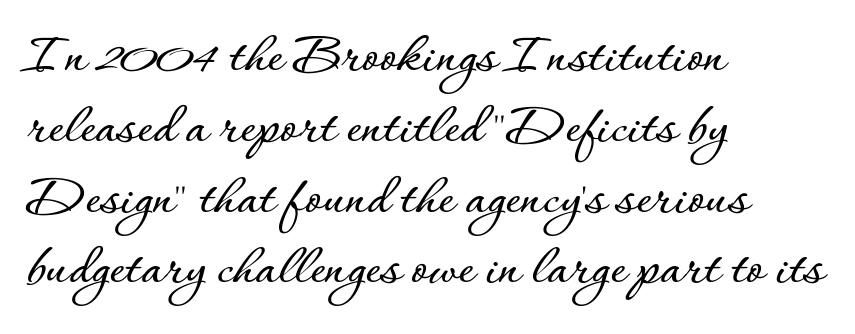
{"width": "normal", "stroke_contrast": "low", "x_height": "small", "monospaced": "no", "underline": "no", "align": "left", "line_spacing_ratio": 1.2, "letter_spacing": "normal", "letter_spacing_em": 0.0, "glyph_px": 59}
